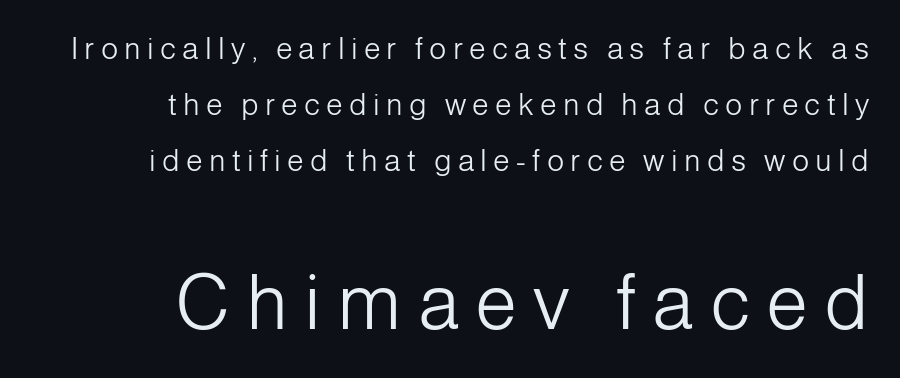
{"serif": "no", "italic": "no", "bold": "no", "weight": "light", "width": "normal", "stroke_contrast": "low", "x_height": "medium", "monospaced": "no", "underline": "no", "align": "right", "line_spacing_ratio": 1.87, "letter_spacing": "wide", "letter_spacing_em": 0.21, "larger_block": "second", "size_ratio": 2.53, "glyph_px": 76}
